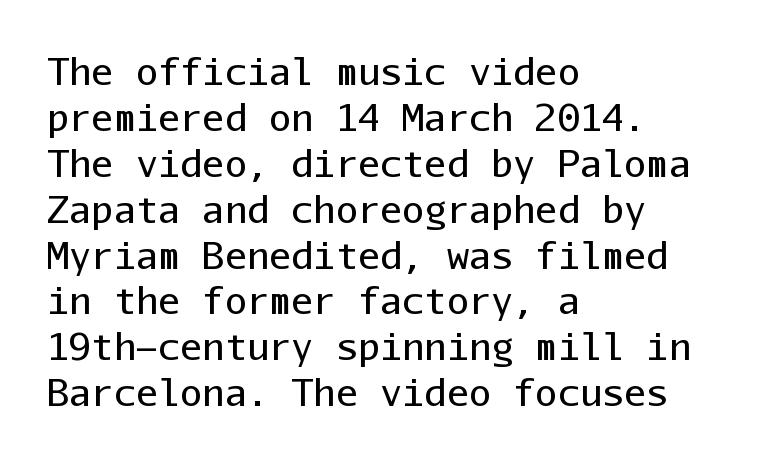
Q: Is the text bold? A: No.
Q: Is the text italic (slanted)? A: No, it is upright.
Q: Is the typeface a serif or a sans-serif typeface? A: Sans-serif.
Q: Is the text underlined? A: No.
Q: How is the paragraph aligned? A: Left-aligned.
Q: Is the spacing between letters normal or unusually wide? A: Normal.
Q: Width (condensed, normal, or wide)? A: Normal.
Q: Stroke contrast? A: Low.
Q: x-height? A: Medium.
Q: Monospaced? A: Yes.
